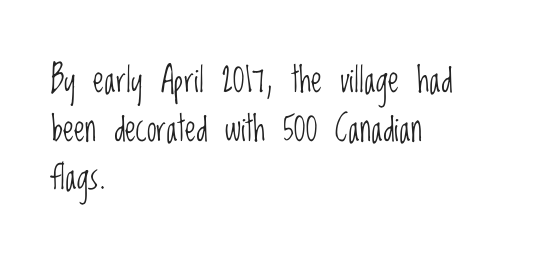
A roman cut, with each character standing at attention. To sum up the face: it is a sans, with no serifs. Has an underline been added? It has not. Visually the block forms a straight wall on the left and a jagged coastline on the right. The rendering uses natural spacing where letterforms have individual widths.
